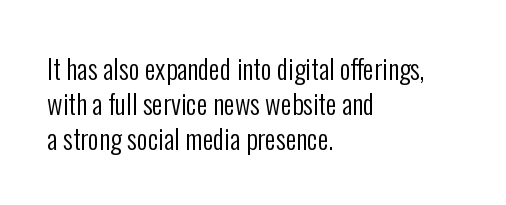
The image shows 27 px text type, upright; set left-aligned, normal line spacing (1.29x), normal letter spacing, not underlined.
